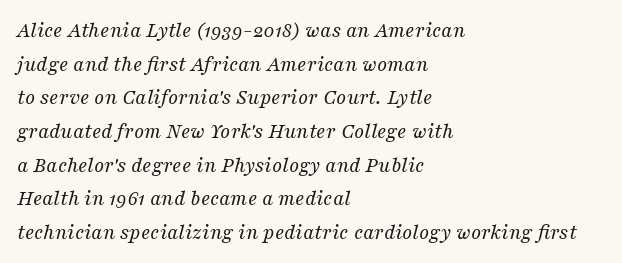
The image shows 22 px text type, italic (leaning right); set left-aligned, normal line spacing (1.53x), normal letter spacing, not underlined.
